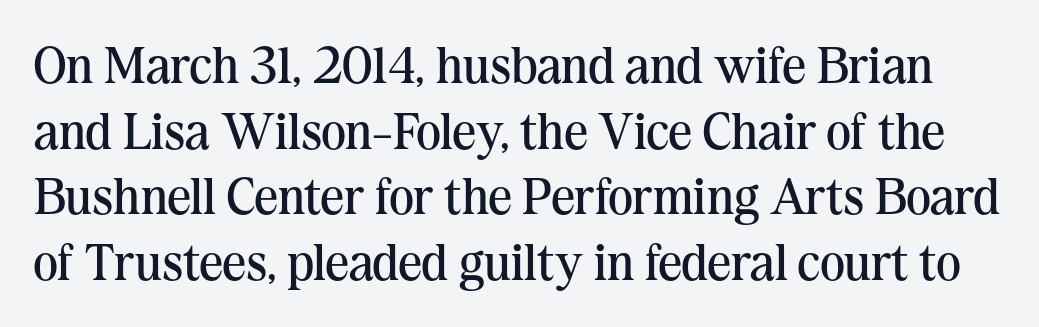
{"serif": "yes", "italic": "no", "bold": "no", "weight": "regular", "width": "normal", "stroke_contrast": "medium", "x_height": "medium", "monospaced": "no", "underline": "no", "line_spacing": "normal", "line_spacing_ratio": 1.26, "letter_spacing": "normal", "letter_spacing_em": 0.0, "glyph_px": 52}
